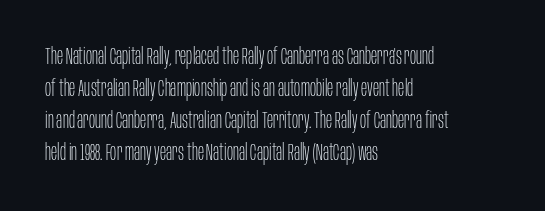
{"italic": "no", "bold": "no", "underline": "no", "align": "left", "line_spacing": "normal", "line_spacing_ratio": 1.39, "letter_spacing": "normal", "letter_spacing_em": 0.0, "glyph_px": 23}
